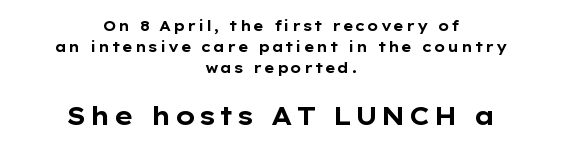
{"italic": "no", "bold": "yes", "underline": "no", "align": "center", "line_spacing": "normal", "line_spacing_ratio": 1.49, "larger_block": "second", "size_ratio": 1.79, "glyph_px": 25}
